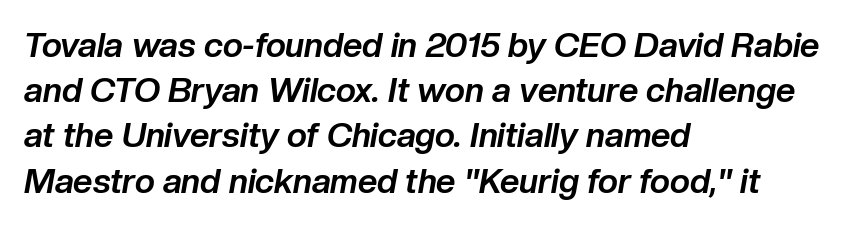
If you drew a ruler down the left edge, every line would touch it. No word sits above an underline. Does the leading feel generous? No, just average. You could not count columns in this text — the font is proportionally spaced.
